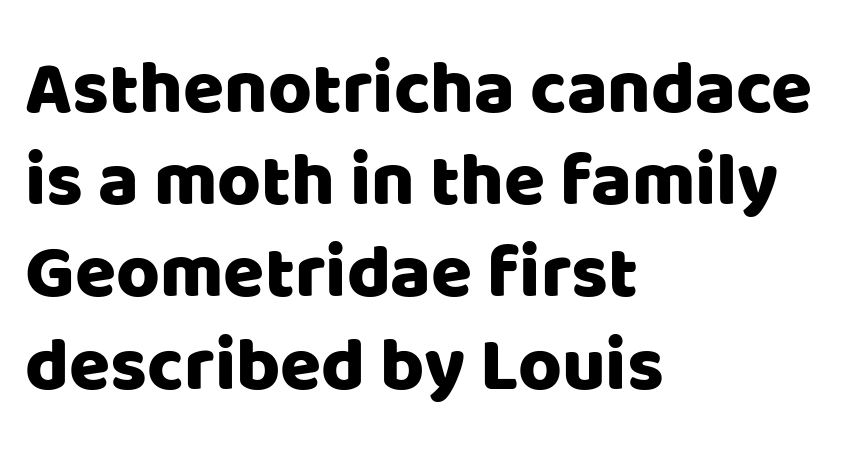
The image shows 75 px sans-serif type, upright; set left-aligned, line spacing 1.23x, normal letter spacing, not underlined; low stroke contrast and a large x-height.
